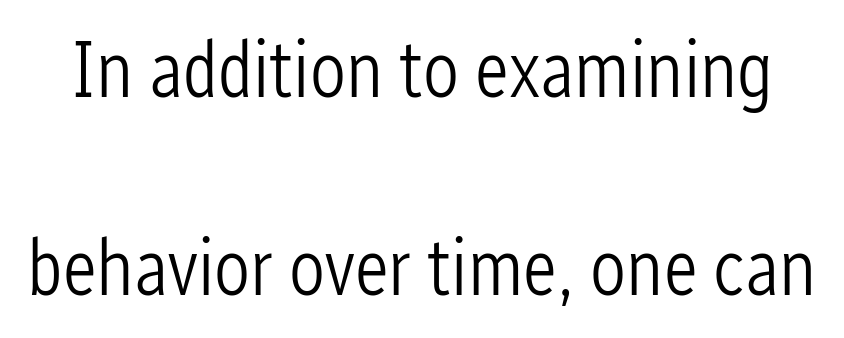
Q: Is the text bold? A: No.
Q: Is the text italic (slanted)? A: No, it is upright.
Q: Is the typeface a serif or a sans-serif typeface? A: Sans-serif.
Q: Is the text underlined? A: No.
Q: Is the spacing between letters normal or unusually wide? A: Normal.
Q: Is the spacing between lines tight, normal or loose? A: Loose.
Q: Width (condensed, normal, or wide)? A: Condensed.
Q: Stroke contrast? A: Low.
Q: x-height? A: Medium.
Q: Monospaced? A: No.
